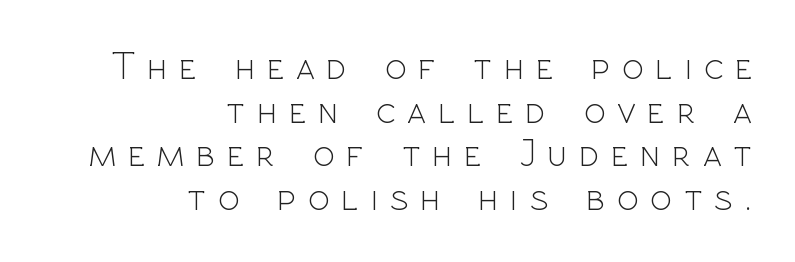
The image shows 40 px light sans-serif type, upright; set right-aligned, tight line spacing (1.09x), unusually wide letter spacing (+0.3 em), not underlined; a medium x-height.
